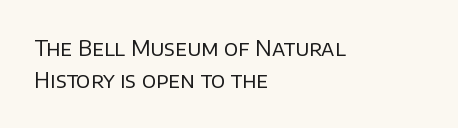
{"italic": "no", "bold": "no", "underline": "no", "align": "left", "line_spacing": "normal", "line_spacing_ratio": 1.53, "letter_spacing": "normal", "letter_spacing_em": 0.0, "glyph_px": 21}
